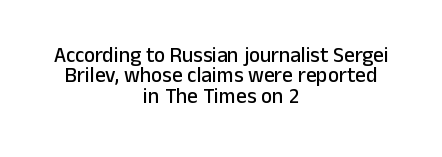
Letters rest on an invisible, unmarked baseline. Compared with a flush-left layout, this one balances lines on the center instead. Ordinary non-slanted type is in use. A typesetter would call this leading minimal, almost set solid. Glyph-to-glyph distance matches everyday printed text.
